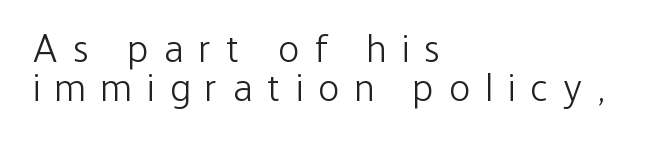
The image shows 39 px light, condensed sans-serif type, upright; set left-aligned, tight line spacing (1.0x), unusually wide letter spacing (+0.4 em), not underlined; low stroke contrast and a medium x-height.
